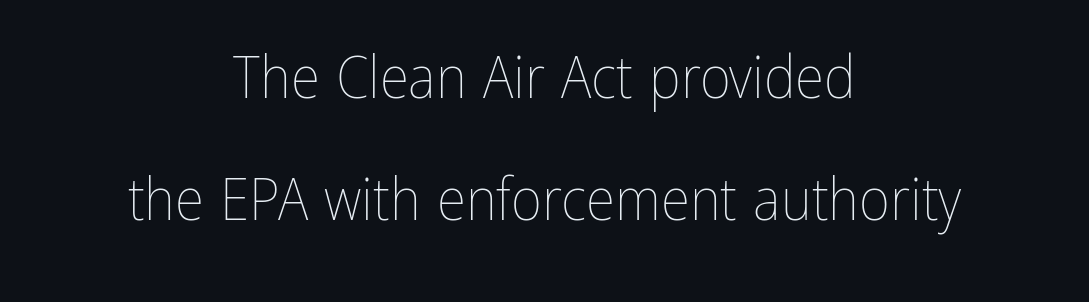
These lines are rendered in a variable-pitch font. Here the glyphs are tracked normally, forming tight word shapes. No word sits above an underline. Reading down the column, the eye jumps a long way to each next line. Counters stay open thanks to moderate or lighter strokes. The letters stand straight up with perfectly vertical stems.
